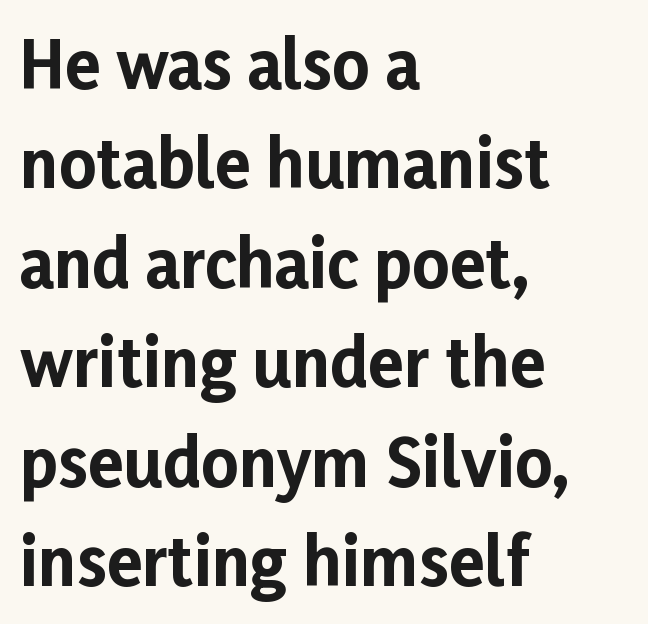
The image shows 65 px bold sans-serif type, upright; set left-aligned, normal line spacing (1.53x), normal letter spacing, not underlined; low stroke contrast and a medium x-height.
